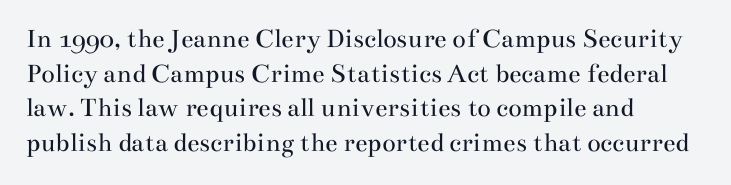
{"serif": "yes", "italic": "no", "bold": "no", "weight": "regular", "width": "wide", "stroke_contrast": "medium", "x_height": "small", "monospaced": "no", "underline": "no", "align": "left", "line_spacing_ratio": 1.24, "letter_spacing": "normal", "letter_spacing_em": 0.0, "glyph_px": 28}
